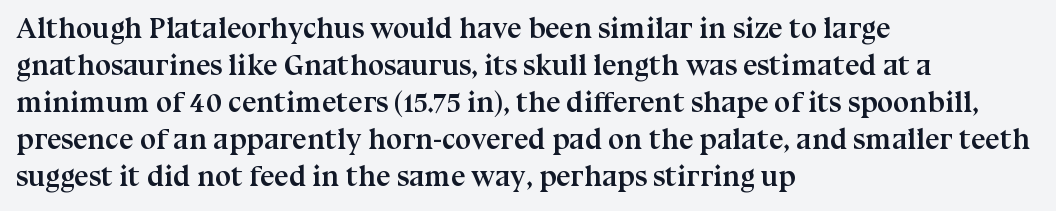
{"serif": "yes", "italic": "no", "bold": "yes", "weight": "semibold", "width": "normal", "stroke_contrast": "medium", "x_height": "medium", "monospaced": "no", "underline": "no", "align": "left", "line_spacing": "normal", "line_spacing_ratio": 1.28, "letter_spacing": "normal", "letter_spacing_em": 0.0, "glyph_px": 29}
